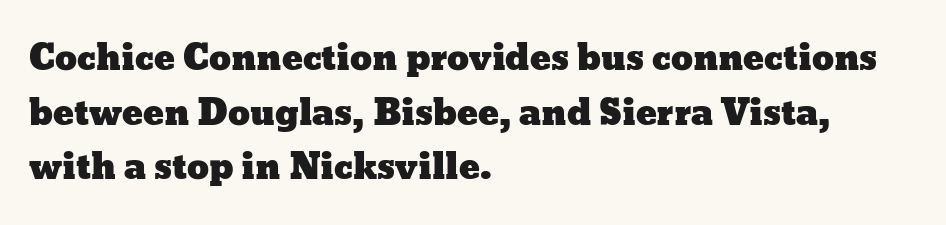
The paragraph has a hard left edge and a soft right edge. Students, note that the glyphs here touch the page at normal intervals. The type sits square on the baseline with zero lean. Each new line begins a customary step beneath the previous one. The string is rendered with underlining switched off.
